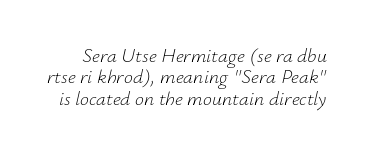
Reading down the column, the eye jumps only a short way to each next line. Beneath every word, the page is bare. It's the slanting kind of type. Stems and bowls with no extra thickness — not bold.
